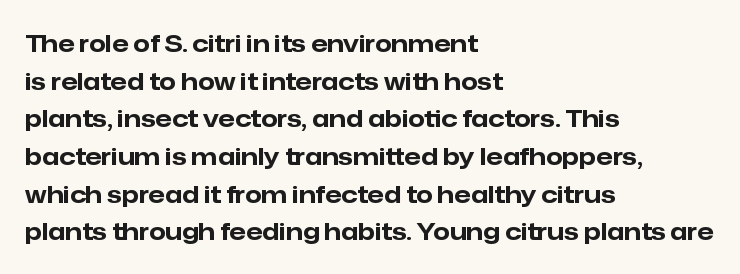
The image shows 24 px bold type, upright; set left-aligned, normal line spacing (1.57x), normal letter spacing, not underlined.
